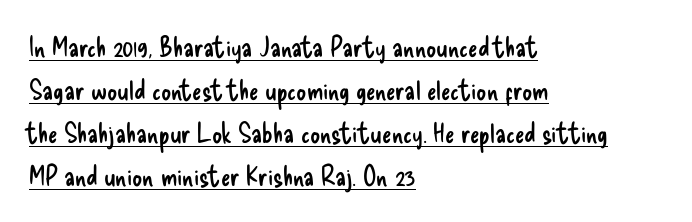
Q: Is the text bold? A: No.
Q: Is the text italic (slanted)? A: No, it is upright.
Q: Is the typeface a serif or a sans-serif typeface? A: Sans-serif.
Q: Is the text underlined? A: Yes.
Q: How is the paragraph aligned? A: Left-aligned.
Q: Is the spacing between letters normal or unusually wide? A: Normal.
Q: Is the spacing between lines tight, normal or loose? A: Normal.
Q: Width (condensed, normal, or wide)? A: Condensed.
Q: Stroke contrast? A: Low.
Q: x-height? A: Small.
Q: Monospaced? A: No.
